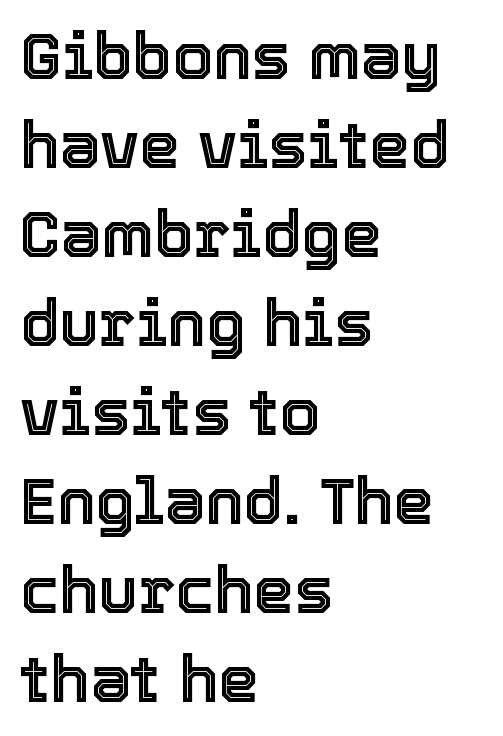
The image shows 65 px text type, upright; set left-aligned, normal line spacing (1.37x), normal letter spacing, not underlined; a medium x-height.
